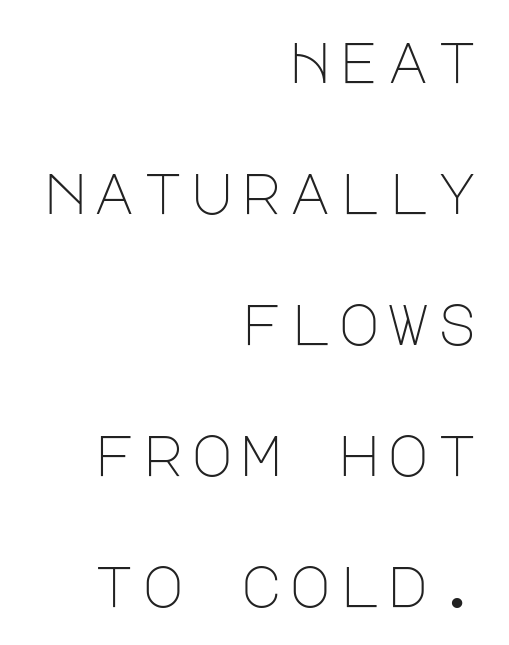
The space beneath each line is pristine and unruled. This sample uses a sans-serif face. The passage shown is not bold in any degree. Horizontal alignment here is rightward, an uncommon choice for prose. The typography opts for an upright posture over an oblique one.
